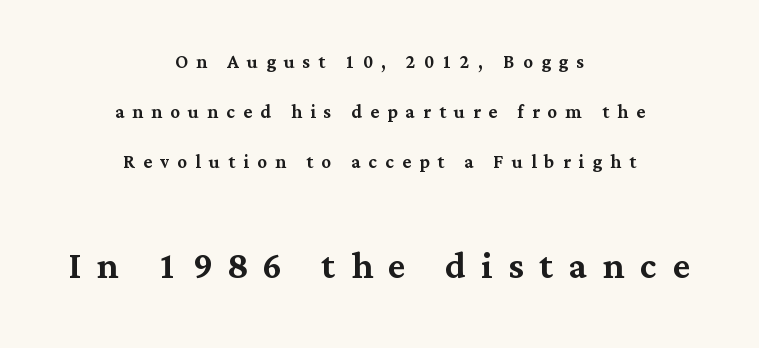
What stands out about the letter spacing? Its width — letters are far apart. The passage shown is not underscored anywhere. The rendering uses natural spacing where letterforms have individual widths. The font family rendered here belongs to the serif group. Notice the wide empty band between every row — that's loose leading. Posture: straight, roman, zero tilt.
